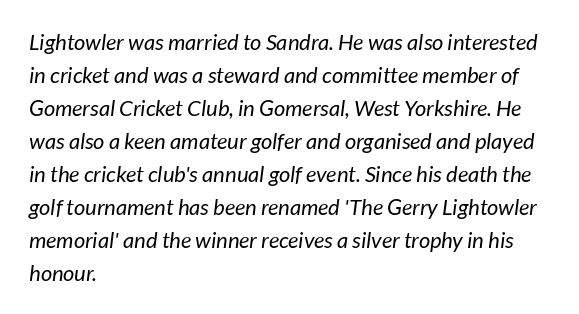
Q: Is the text bold? A: No.
Q: Is the text underlined? A: No.
Q: How is the paragraph aligned? A: Left-aligned.
Q: Is the spacing between letters normal or unusually wide? A: Normal.
Q: Is the spacing between lines tight, normal or loose? A: Normal.
